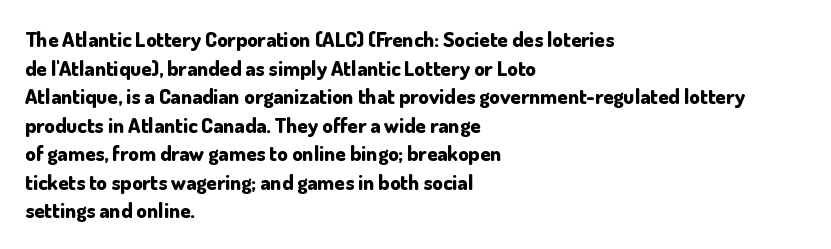
Q: Is the text bold? A: Yes.
Q: Is the text italic (slanted)? A: No, it is upright.
Q: Is the text underlined? A: No.
Q: How is the paragraph aligned? A: Left-aligned.
Q: Is the spacing between letters normal or unusually wide? A: Normal.
Q: Is the spacing between lines tight, normal or loose? A: Normal.
